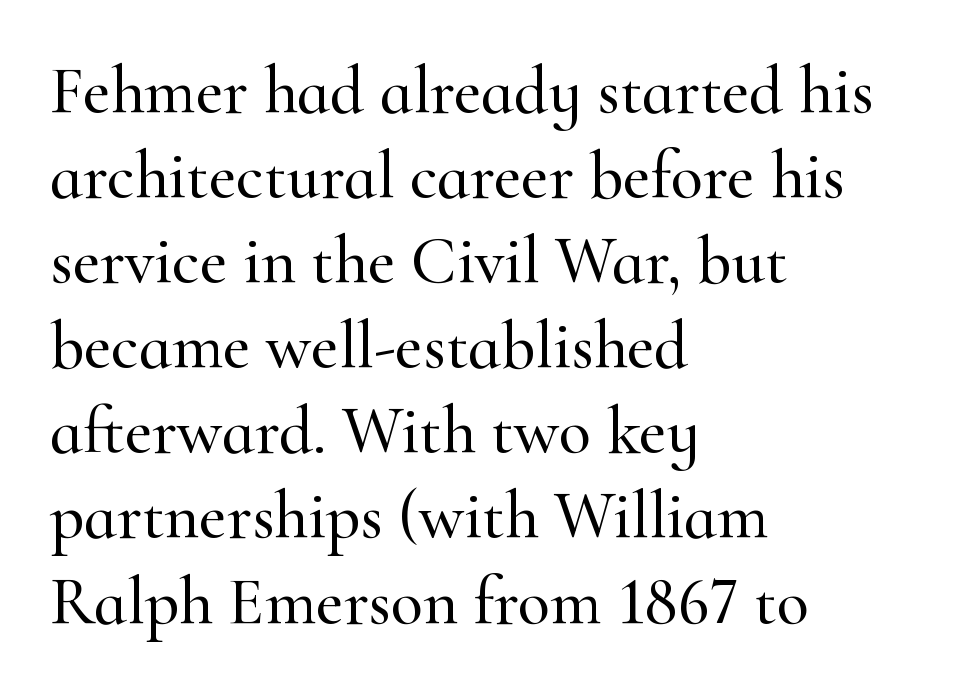
Q: Is the text italic (slanted)? A: No, it is upright.
Q: Is the typeface a serif or a sans-serif typeface? A: Serif.
Q: Is the text underlined? A: No.
Q: How is the paragraph aligned? A: Left-aligned.
Q: Is the spacing between letters normal or unusually wide? A: Normal.
Q: Is the spacing between lines tight, normal or loose? A: Normal.
Q: Width (condensed, normal, or wide)? A: Normal.
Q: Stroke contrast? A: High.
Q: x-height? A: Small.
Q: Monospaced? A: No.
